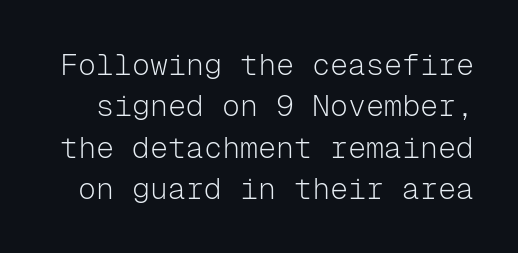
{"serif": "no", "italic": "no", "bold": "no", "weight": "light", "width": "normal", "stroke_contrast": "low", "x_height": "medium", "monospaced": "yes", "underline": "no", "line_spacing": "normal", "line_spacing_ratio": 1.38, "letter_spacing": "normal", "letter_spacing_em": 0.0, "glyph_px": 30}
